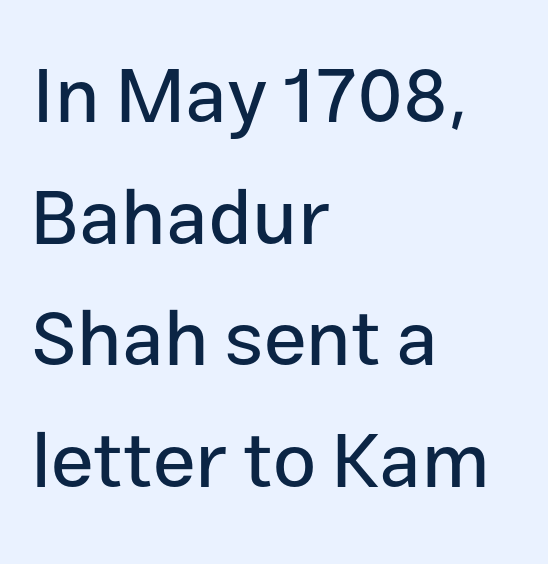
These lines were composed using upright roman letters. Proportional: the letters do not fall into vertical columns. Vertical spacing — default. Left-aligned paragraph, ragged on the right. The glyphs in this specimen are sans serif.
